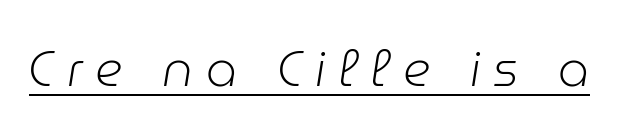
This sample has the flowing, uneven cadence of proportional lettering. Summary of weight: not heavy and not bold. Honestly, the letter spacing is so wide it's the main thing you notice. When letters slant like this, we call the style italic.
